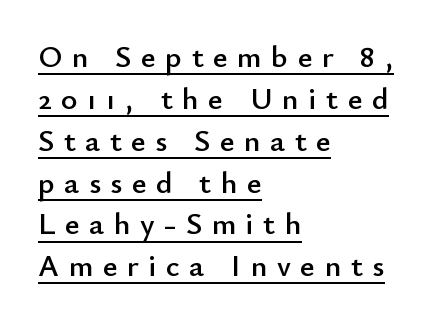
{"serif": "no", "italic": "no", "width": "normal", "stroke_contrast": "low", "x_height": "small", "monospaced": "no", "underline": "yes", "align": "left", "line_spacing": "normal", "line_spacing_ratio": 1.35, "letter_spacing": "wide", "letter_spacing_em": 0.31, "glyph_px": 31}
